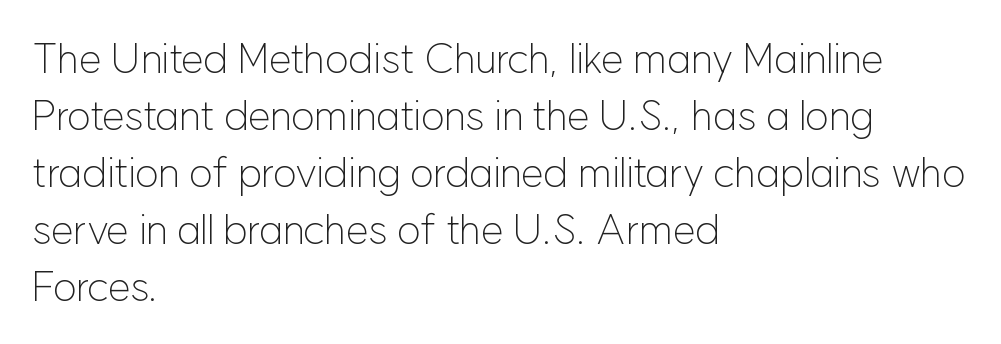
{"serif": "no", "italic": "no", "bold": "no", "weight": "light", "width": "normal", "stroke_contrast": "low", "x_height": "medium", "monospaced": "no", "underline": "no", "align": "left", "line_spacing": "normal", "line_spacing_ratio": 1.39, "letter_spacing": "normal", "letter_spacing_em": 0.0, "glyph_px": 41}
